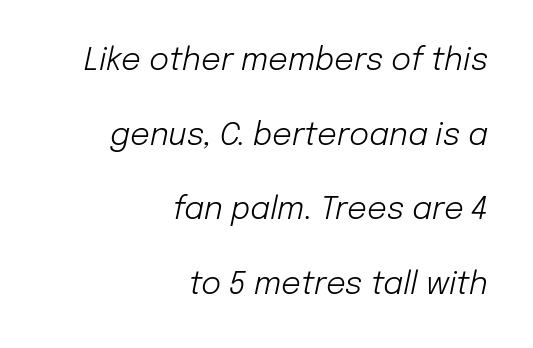
This sample uses an oblique cut, with every glyph tilted off the vertical. Underlining? Definitely not there. Each letter keeps its own natural width here, so spacing adapts to shape. These lines are set flush right with a ragged left edge.
